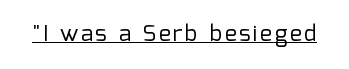
Upright lettering throughout. Honestly, the underline is the first thing you notice here. Vertical stems look standard width or narrower in stroke.
